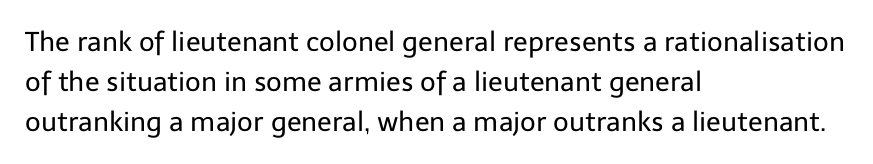
Q: Is the text bold? A: No.
Q: Is the text italic (slanted)? A: No, it is upright.
Q: Is the text underlined? A: No.
Q: How is the paragraph aligned? A: Left-aligned.
Q: Is the spacing between letters normal or unusually wide? A: Normal.
Q: Is the spacing between lines tight, normal or loose? A: Normal.
